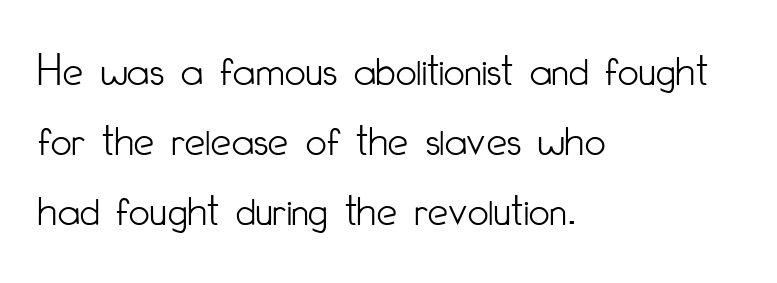
Q: Is the text bold? A: No.
Q: Is the text italic (slanted)? A: No, it is upright.
Q: Is the typeface a serif or a sans-serif typeface? A: Sans-serif.
Q: Is the text underlined? A: No.
Q: How is the paragraph aligned? A: Left-aligned.
Q: Is the spacing between letters normal or unusually wide? A: Normal.
Q: Is the spacing between lines tight, normal or loose? A: Normal.
Q: Width (condensed, normal, or wide)? A: Condensed.
Q: Stroke contrast? A: Low.
Q: x-height? A: Small.
Q: Monospaced? A: No.
